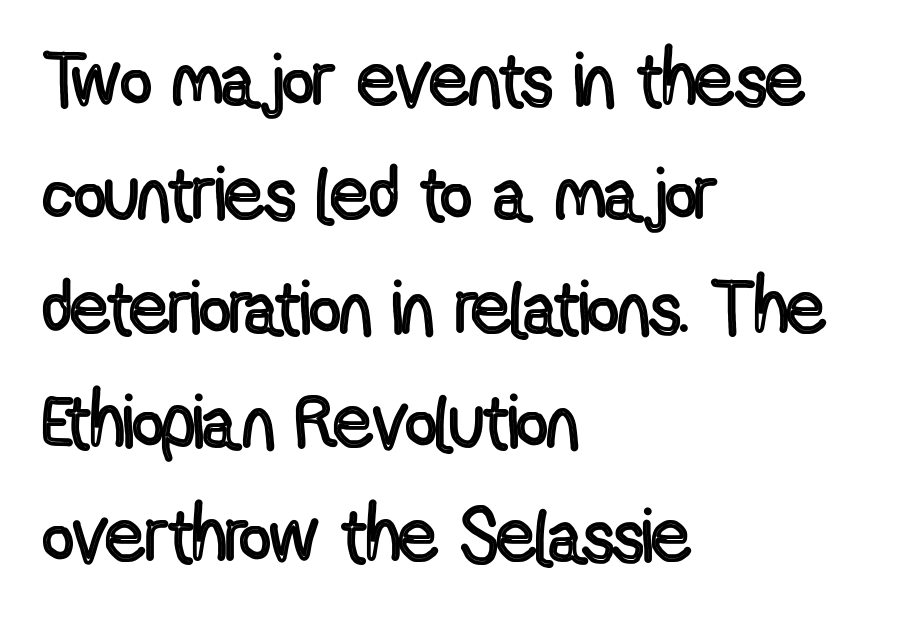
Vertically, the passage feels balanced, rows spaced as you'd expect. Does extra space separate the letters? No, they use regular spacing. Descender tails drop into unmarked territory. Visually the block forms a straight wall on the left and a jagged coastline on the right.
